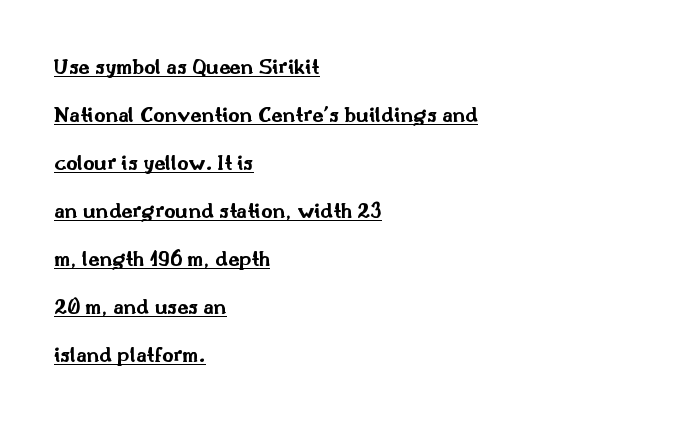
{"italic": "no", "bold": "yes", "underline": "yes", "align": "left", "line_spacing": "loose", "line_spacing_ratio": 2.18, "letter_spacing": "normal", "letter_spacing_em": 0.0, "glyph_px": 22}
